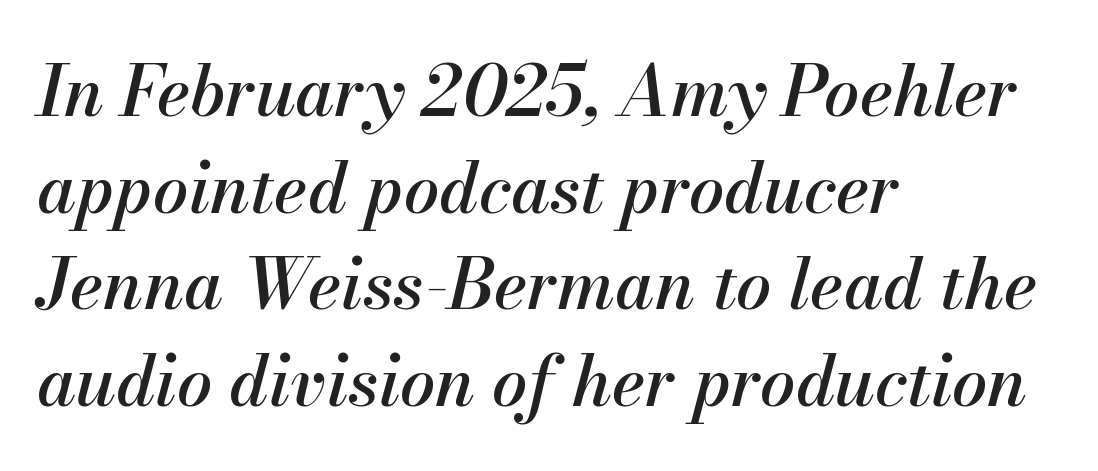
The image shows 70 px text type, italic (leaning right); set left-aligned, normal line spacing (1.38x), normal letter spacing, not underlined; medium stroke contrast and a small x-height.
